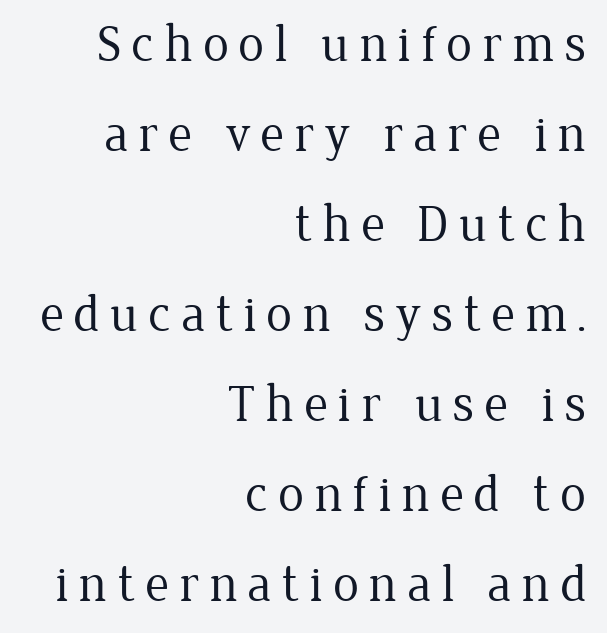
The image shows 52 px regular-weight serif type, upright; set right-aligned, line spacing 1.73x, not underlined; low stroke contrast and a medium x-height.
